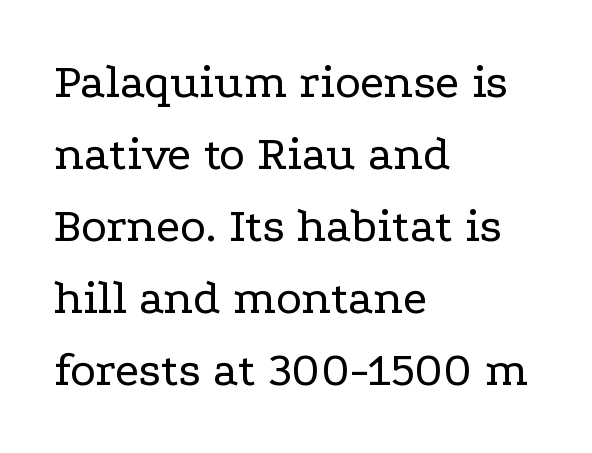
The image shows 49 px regular-weight, wide serif type, upright; set left-aligned, normal line spacing (1.47x), normal letter spacing, not underlined; low stroke contrast and a medium x-height.
